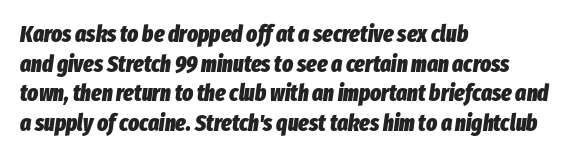
{"italic": "yes", "lean": "right", "slant_degrees": 8, "bold": "yes", "underline": "no", "align": "left", "line_spacing": "normal", "line_spacing_ratio": 1.29, "letter_spacing": "normal", "letter_spacing_em": 0.0, "glyph_px": 23}
